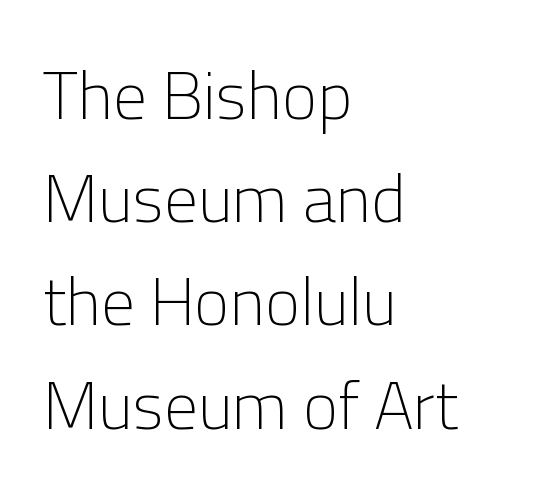
A sans-serif font was chosen for this passage. Type without underlining. Spacing verdict: proportional, widths tailored to each character. Every character sits straight up, as roman type does. The characters are drawn with everyday or finer stroke widths. Does the copy run flush right? No — it runs flush left.
